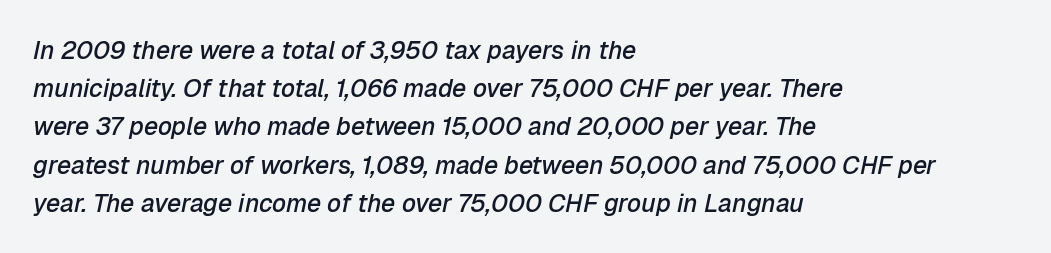
The image shows 25 px text type, italic (leaning right); set left-aligned, normal line spacing (1.53x), normal letter spacing, not underlined.
